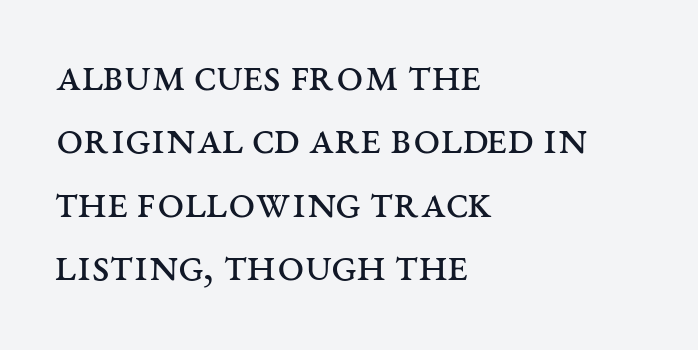
No letter is thick-stroked: the sample isn't bold. Quick note: not italic, upright. Old-style or modern, the face here clearly has serifs. Words appear dense and cohesive because spacing is normal.
